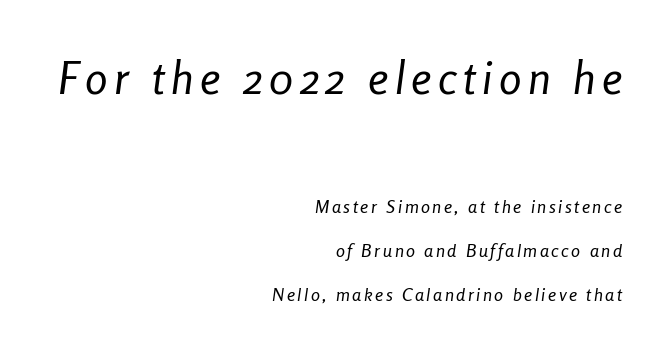
{"italic": "yes", "lean": "right", "slant_degrees": 8, "bold": "no", "weight": "regular", "width": "condensed", "stroke_contrast": "low", "x_height": "medium", "monospaced": "no", "underline": "no", "align": "right", "line_spacing": "loose", "line_spacing_ratio": 2.43, "larger_block": "first", "size_ratio": 2.5, "glyph_px": 45}
